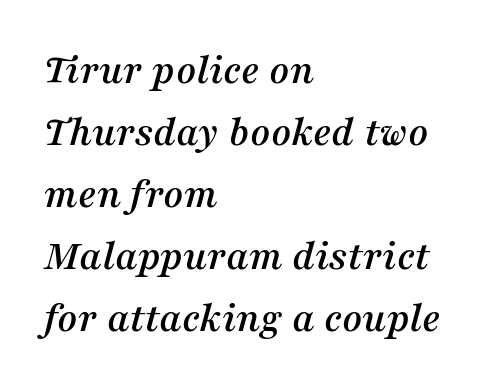
The image shows 43 px serif type, italic (leaning right); set left-aligned, normal line spacing (1.44x), normal letter spacing, not underlined; medium stroke contrast and a medium x-height.
